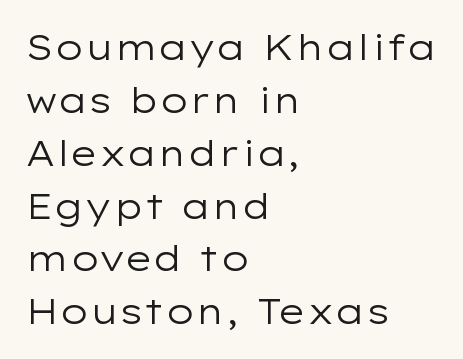
The image shows 35 px regular-weight, wide sans-serif type, upright; set left-aligned, normal line spacing (1.51x), normal letter spacing, not underlined; low stroke contrast and a medium x-height.
